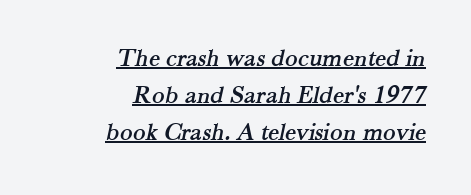
This sample carries an underscore along the baseline area. Layout note: lines flush right. Vertically, the passage feels balanced, rows spaced as you'd expect. The letterforms sit shoulder to shoulder at normal distance.
